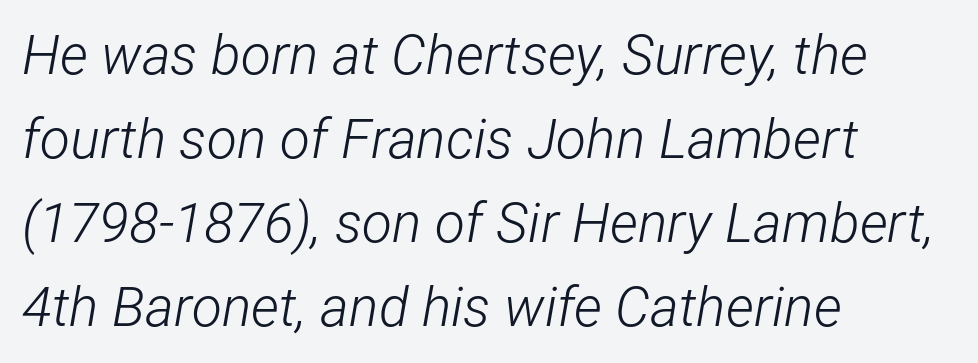
The glyphs look as if they've been sheared to an angle. No extra ink here — the face is not bold. These lines are rendered in a variable-pitch font. This sample keeps an unexceptional amount of space between lines.
